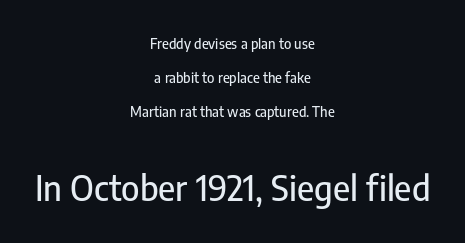
{"serif": "no", "italic": "no", "width": "condensed", "stroke_contrast": "low", "x_height": "medium", "monospaced": "no", "underline": "no", "align": "center", "line_spacing": "loose", "line_spacing_ratio": 2.42, "letter_spacing": "normal", "letter_spacing_em": 0.0, "larger_block": "second", "size_ratio": 2.5, "glyph_px": 35}
